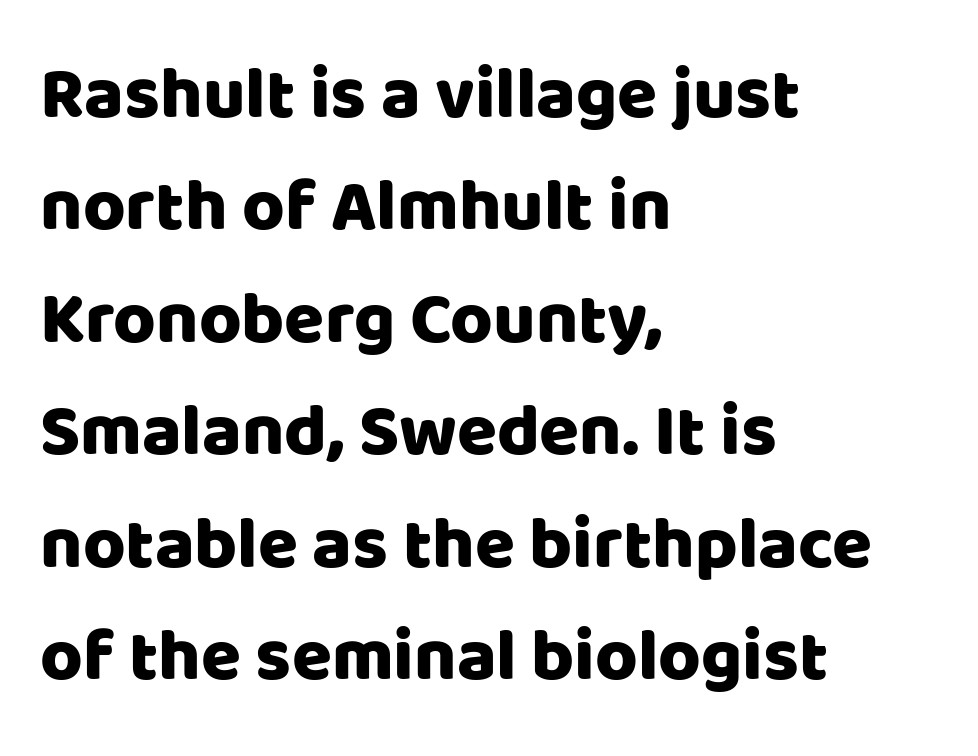
{"serif": "no", "italic": "no", "width": "normal", "stroke_contrast": "low", "x_height": "large", "monospaced": "no", "underline": "no", "align": "left", "line_spacing": "normal", "line_spacing_ratio": 1.54, "letter_spacing": "normal", "letter_spacing_em": 0.0, "glyph_px": 73}
